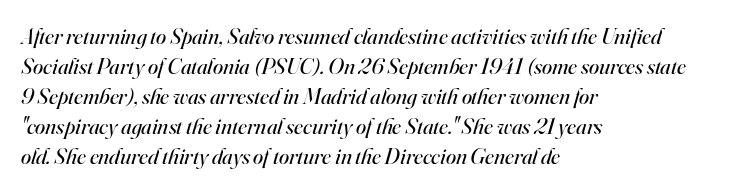
The image shows 23 px text type, italic (leaning right); set left-aligned, normal line spacing (1.3x), normal letter spacing, not underlined.
